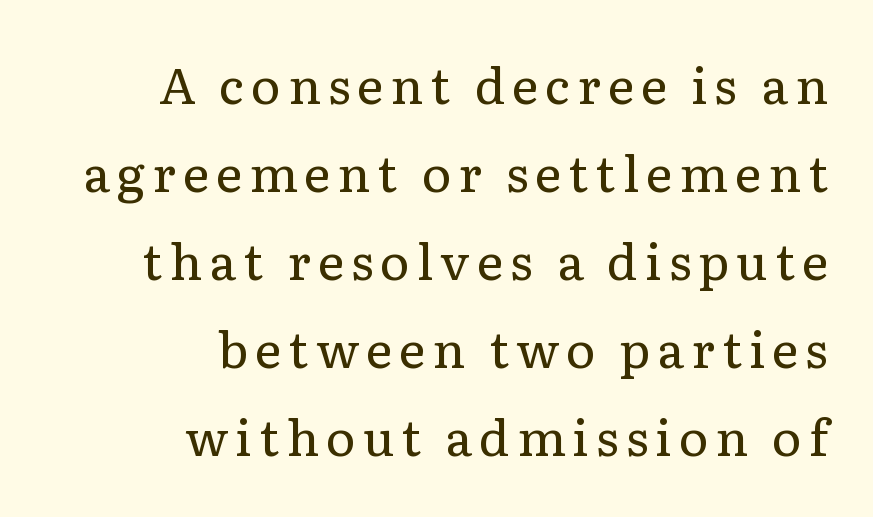
Q: Is the text bold? A: No.
Q: Is the text italic (slanted)? A: No, it is upright.
Q: Is the typeface a serif or a sans-serif typeface? A: Serif.
Q: Is the text underlined? A: No.
Q: How is the paragraph aligned? A: Right-aligned.
Q: Width (condensed, normal, or wide)? A: Normal.
Q: Stroke contrast? A: Low.
Q: x-height? A: Medium.
Q: Monospaced? A: No.
